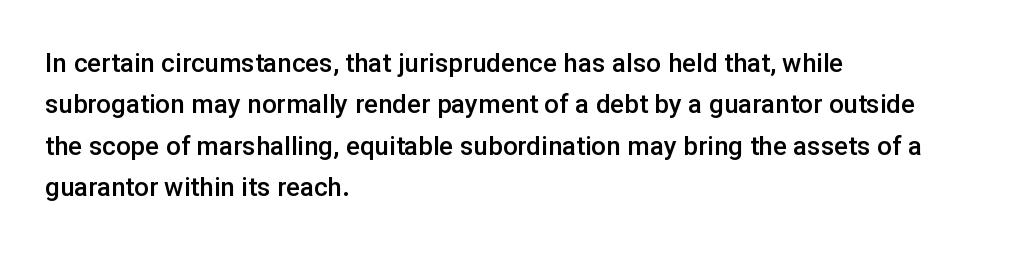
The lines are quadded left. Descenders hang freely into open space. Semibold letterforms, between regular and bold. Observe the ordinary spacing: letters are neighbours, not strangers.
